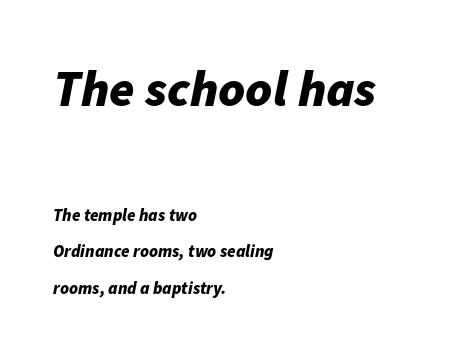
Q: Is the text bold? A: Yes.
Q: Is the text italic (slanted)? A: Yes, it leans right by about 11 degrees.
Q: Is the text underlined? A: No.
Q: How is the paragraph aligned? A: Left-aligned.
Q: Is the spacing between letters normal or unusually wide? A: Normal.
Q: Is the spacing between lines tight, normal or loose? A: Loose.
Q: Which block of text is set in a larger size, the first (top) or the second (bottom)? A: The first (top) one.
Q: Width (condensed, normal, or wide)? A: Normal.
Q: Stroke contrast? A: Low.
Q: x-height? A: Medium.
Q: Monospaced? A: No.
